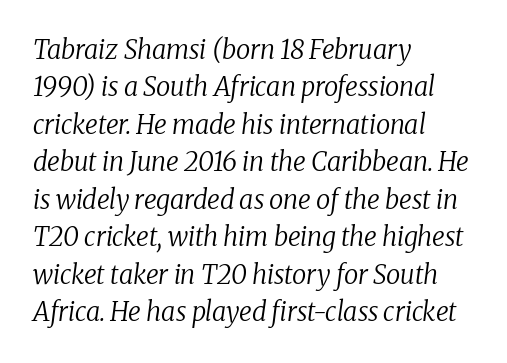
{"italic": "yes", "lean": "right", "slant_degrees": 8, "bold": "no", "underline": "no", "align": "left", "line_spacing": "normal", "line_spacing_ratio": 1.44, "letter_spacing": "normal", "letter_spacing_em": 0.0, "glyph_px": 26}
